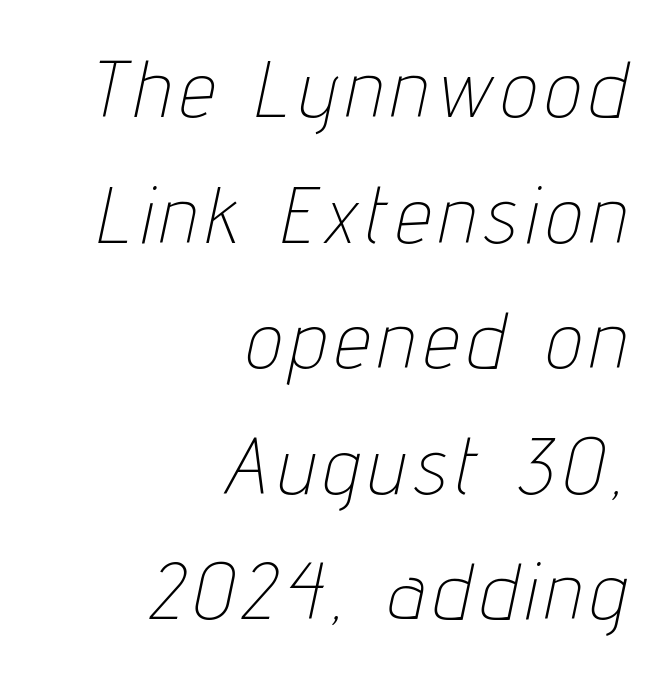
{"italic": "yes", "lean": "right", "slant_degrees": 12, "bold": "no", "weight": "thin", "width": "condensed", "stroke_contrast": "low", "x_height": "medium", "monospaced": "no", "underline": "no", "align": "right", "line_spacing": "normal", "line_spacing_ratio": 1.59, "glyph_px": 79}
